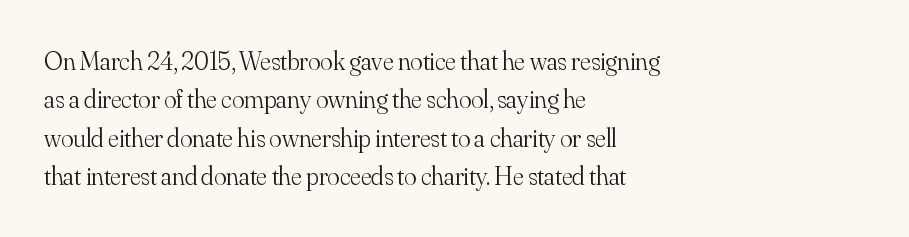
Q: Is the text bold? A: No.
Q: Is the text italic (slanted)? A: No, it is upright.
Q: Is the text underlined? A: No.
Q: How is the paragraph aligned? A: Left-aligned.
Q: Is the spacing between letters normal or unusually wide? A: Normal.
Q: Is the spacing between lines tight, normal or loose? A: Normal.
